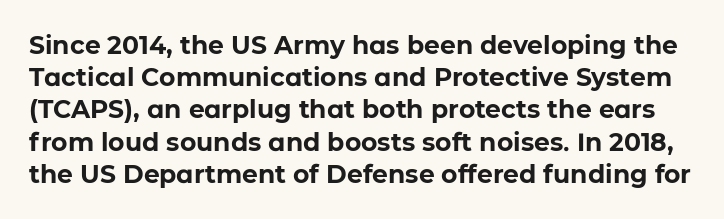
Does the weight exceed regular? Yes, all the way to bold. The passage shown is not underscored anywhere. Vertically, the passage feels balanced, rows spaced as you'd expect. Characters follow at the spacing the type designer built in. In terms of posture, this sample is upright.
